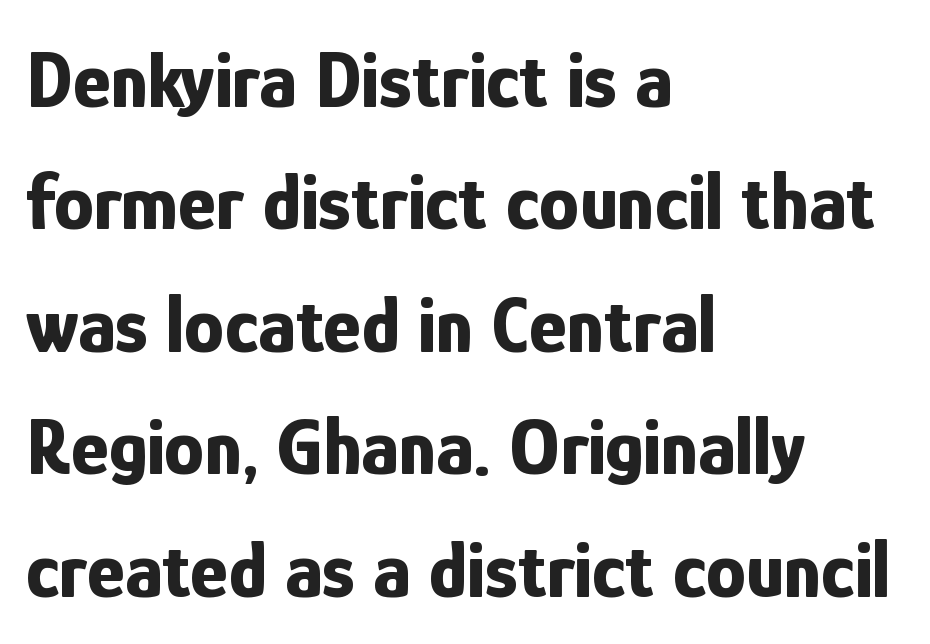
{"serif": "no", "italic": "no", "bold": "yes", "weight": "bold", "width": "condensed", "stroke_contrast": "low", "x_height": "medium", "monospaced": "no", "underline": "no", "align": "left", "line_spacing": "normal", "line_spacing_ratio": 1.53, "letter_spacing": "normal", "letter_spacing_em": 0.0, "glyph_px": 80}
